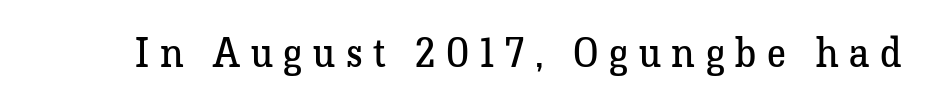
Q: Is the text bold? A: No.
Q: Is the text italic (slanted)? A: No, it is upright.
Q: Is the typeface a serif or a sans-serif typeface? A: Serif.
Q: Is the text underlined? A: No.
Q: Is the spacing between letters normal or unusually wide? A: Unusually wide.
Q: Width (condensed, normal, or wide)? A: Normal.
Q: Stroke contrast? A: Low.
Q: x-height? A: Medium.
Q: Monospaced? A: No.
